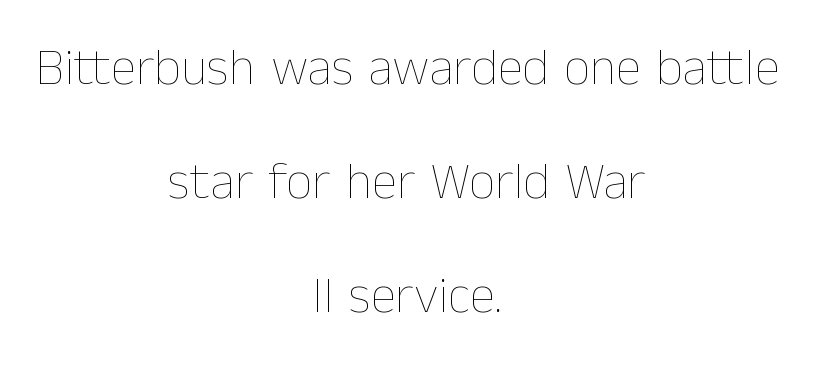
Q: Is the text bold? A: No.
Q: Is the text italic (slanted)? A: No, it is upright.
Q: Is the text underlined? A: No.
Q: How is the paragraph aligned? A: Centered.
Q: Is the spacing between letters normal or unusually wide? A: Normal.
Q: Is the spacing between lines tight, normal or loose? A: Loose.
Q: Width (condensed, normal, or wide)? A: Normal.
Q: Stroke contrast? A: Low.
Q: x-height? A: Medium.
Q: Monospaced? A: No.
